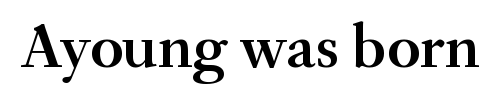
Typesetter's note: demi weight, one step under bold. Every character sits straight up, as roman type does. The letters carry serifs — small finishing strokes at the ends of their stems. The area under the type is left untouched. Tracking here is standard; glyphs follow each other at the usual distance.
